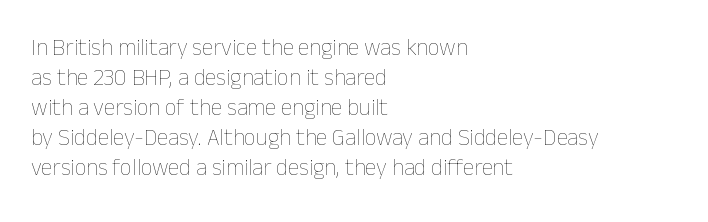
{"italic": "no", "bold": "no", "underline": "no", "align": "left", "line_spacing": "normal", "line_spacing_ratio": 1.3, "letter_spacing": "normal", "letter_spacing_em": 0.0, "glyph_px": 23}
